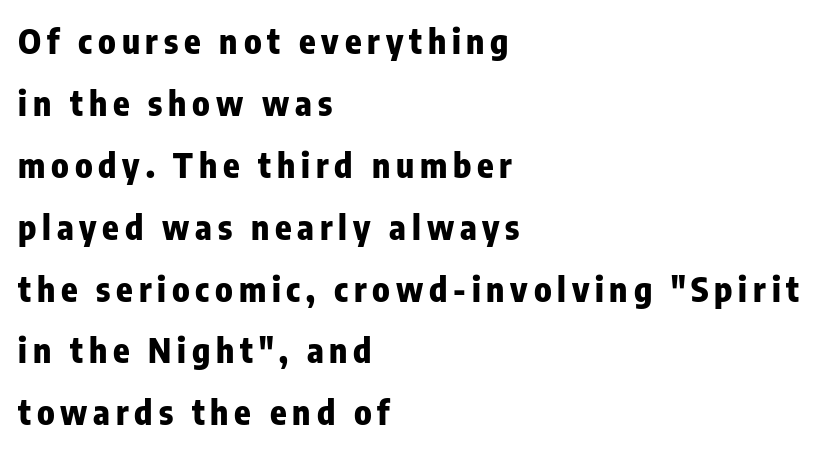
{"serif": "no", "italic": "no", "bold": "yes", "weight": "heavy", "width": "condensed", "stroke_contrast": "low", "x_height": "medium", "monospaced": "no", "underline": "no", "align": "left", "line_spacing_ratio": 1.82, "glyph_px": 34}
